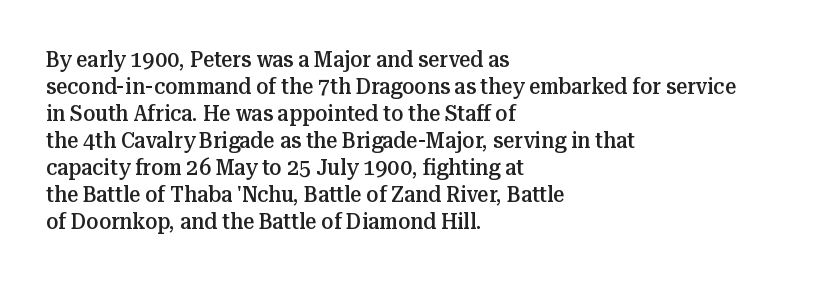
The gap between lines stays unmarked. Casual observation: everything's shoved over to the left. The glyphs have the mass of a demibold cut, below bold. The lettering stays uniformly vertical, giving the passage a roman look. Honestly, the letter spacing is just normal — you wouldn't notice it.
